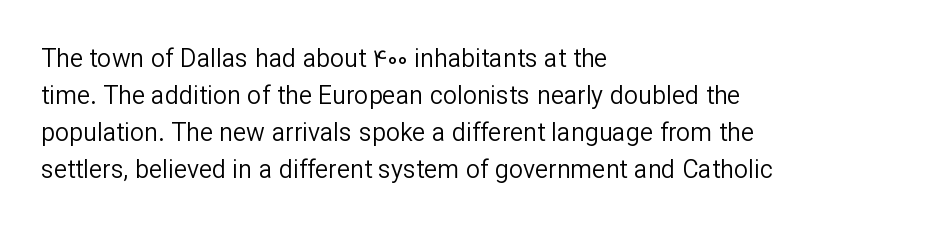
A typesetter would call this leading conventional body-copy spacing. Descender tails drop into unmarked territory. Visually the block forms a straight wall on the left and a jagged coastline on the right. Do the letters lean? They stand straight.
